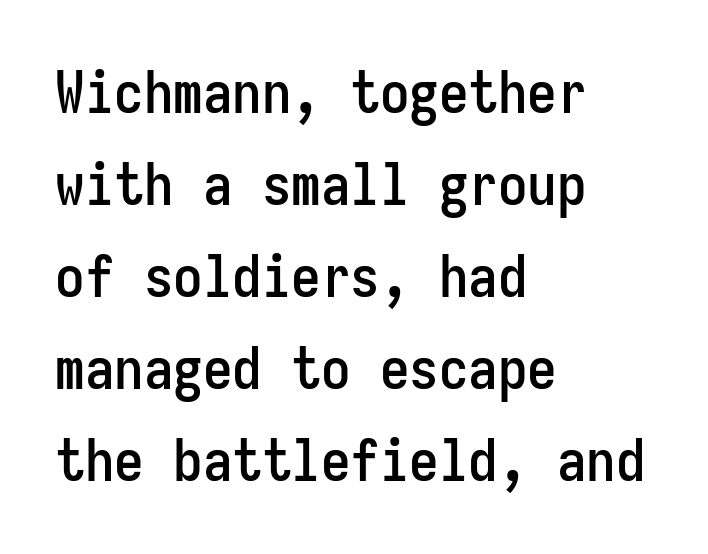
Q: Is the text italic (slanted)? A: No, it is upright.
Q: Is the typeface a serif or a sans-serif typeface? A: Sans-serif.
Q: Is the text underlined? A: No.
Q: How is the paragraph aligned? A: Left-aligned.
Q: Is the spacing between letters normal or unusually wide? A: Normal.
Q: Is the spacing between lines tight, normal or loose? A: Normal.
Q: Width (condensed, normal, or wide)? A: Condensed.
Q: Stroke contrast? A: Low.
Q: x-height? A: Medium.
Q: Monospaced? A: Yes.
